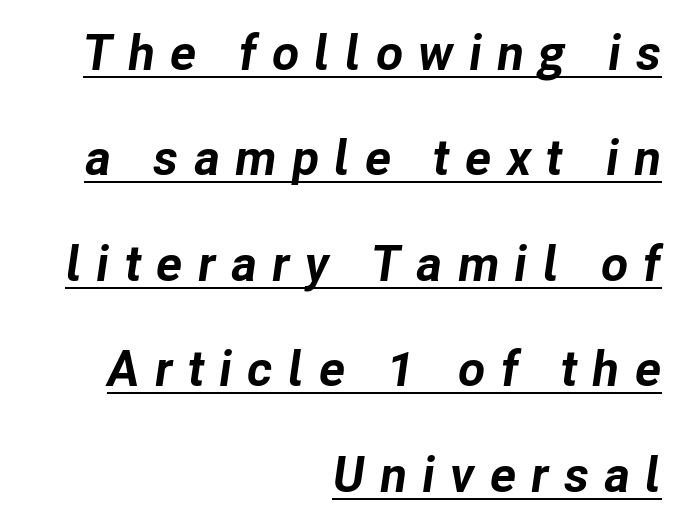
{"italic": "yes", "lean": "right", "slant_degrees": 8, "bold": "yes", "weight": "bold", "width": "normal", "stroke_contrast": "low", "x_height": "medium", "monospaced": "no", "underline": "yes", "align": "right", "line_spacing": "loose", "line_spacing_ratio": 2.11, "letter_spacing": "wide", "letter_spacing_em": 0.3, "glyph_px": 50}
